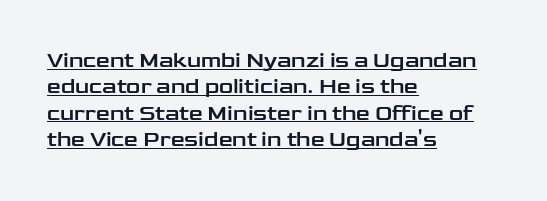
{"italic": "no", "underline": "yes", "align": "left", "line_spacing_ratio": 1.2, "letter_spacing": "normal", "letter_spacing_em": 0.0, "glyph_px": 22}
